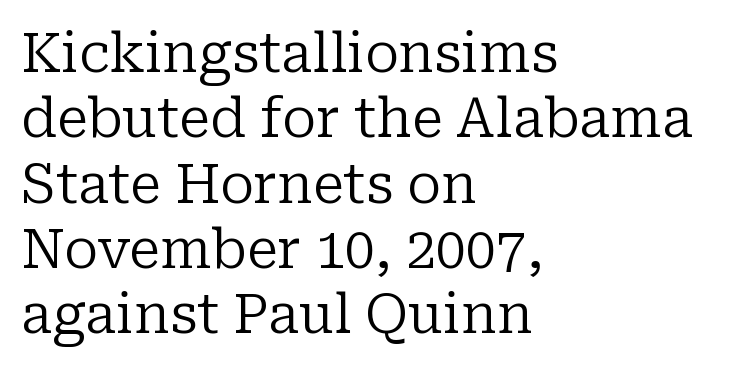
The image shows 54 px regular-weight serif type, upright; set left-aligned, line spacing 1.21x, normal letter spacing, not underlined; low stroke contrast and a medium x-height.
